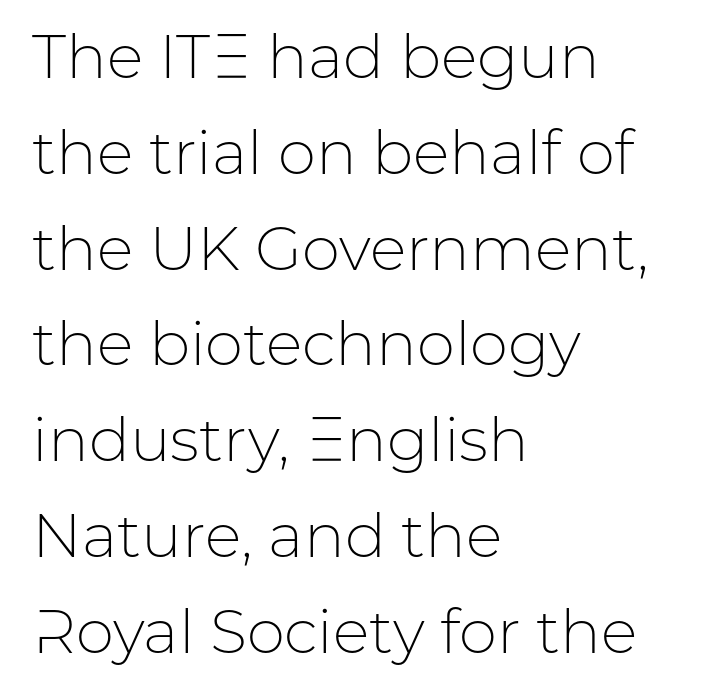
This is sans-serif lettering, the kind often seen on screens and signage. This rendering uses left alignment, leaving the right contour irregular. The string is rendered with underlining switched off. Stems and bowls with no extra thickness — not bold.
